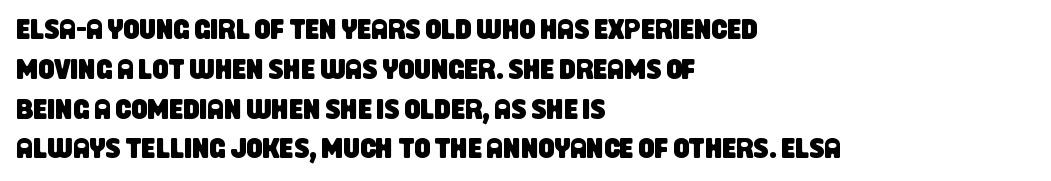
The image shows 28 px condensed sans-serif type; set left-aligned, normal line spacing (1.42x), normal letter spacing, not underlined; low stroke contrast and a large x-height.
